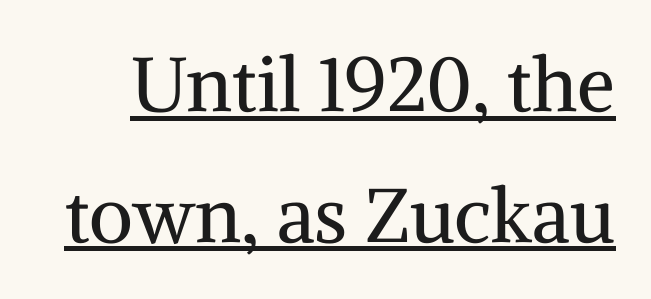
The image shows 76 px regular-weight serif type, upright; set line spacing 1.72x, normal letter spacing, underlined; medium stroke contrast and a medium x-height.
